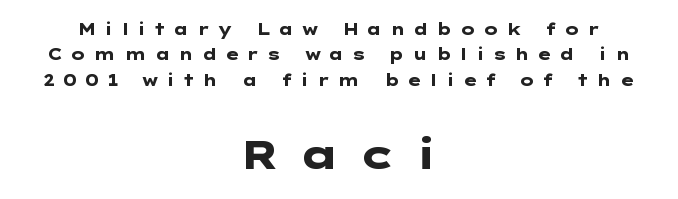
{"serif": "no", "italic": "no", "bold": "yes", "weight": "heavy", "width": "wide", "stroke_contrast": "low", "x_height": "medium", "underline": "no", "align": "center", "line_spacing": "normal", "line_spacing_ratio": 1.58, "letter_spacing": "wide", "letter_spacing_em": 0.44, "larger_block": "second", "size_ratio": 2.56, "glyph_px": 41}
